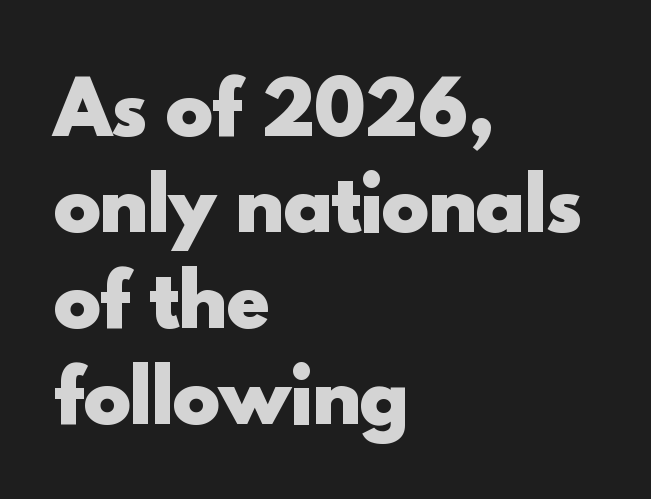
Chunky letters — that's bold for sure. This rendering uses left alignment, leaving the right contour irregular. Short note: letters normally spaced. The foot of each line stays bare and open. The letters stand straight up with perfectly vertical stems. Stroke terminals: plain, sans-serif.
